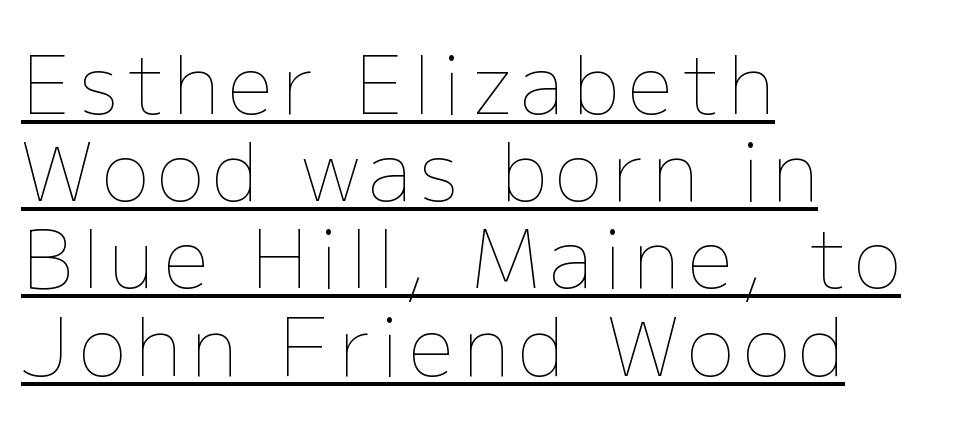
The image shows 80 px thin type, upright; set left-aligned, tight line spacing (1.09x), underlined; low stroke contrast and a medium x-height.
